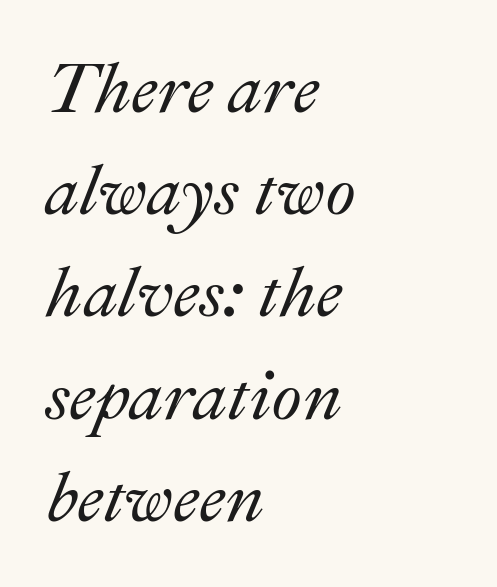
Q: Is the text italic (slanted)? A: Yes, it leans right by about 22 degrees.
Q: Is the text underlined? A: No.
Q: How is the paragraph aligned? A: Left-aligned.
Q: Is the spacing between letters normal or unusually wide? A: Normal.
Q: Is the spacing between lines tight, normal or loose? A: Normal.
Q: Width (condensed, normal, or wide)? A: Normal.
Q: Stroke contrast? A: Medium.
Q: x-height? A: Small.
Q: Monospaced? A: No.
